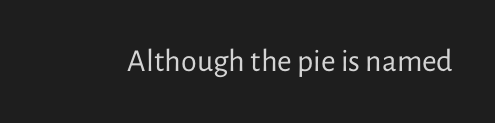
{"serif": "no", "italic": "no", "bold": "no", "weight": "regular", "width": "normal", "stroke_contrast": "low", "x_height": "medium", "monospaced": "no", "underline": "no", "letter_spacing": "normal", "letter_spacing_em": 0.0, "glyph_px": 32}
